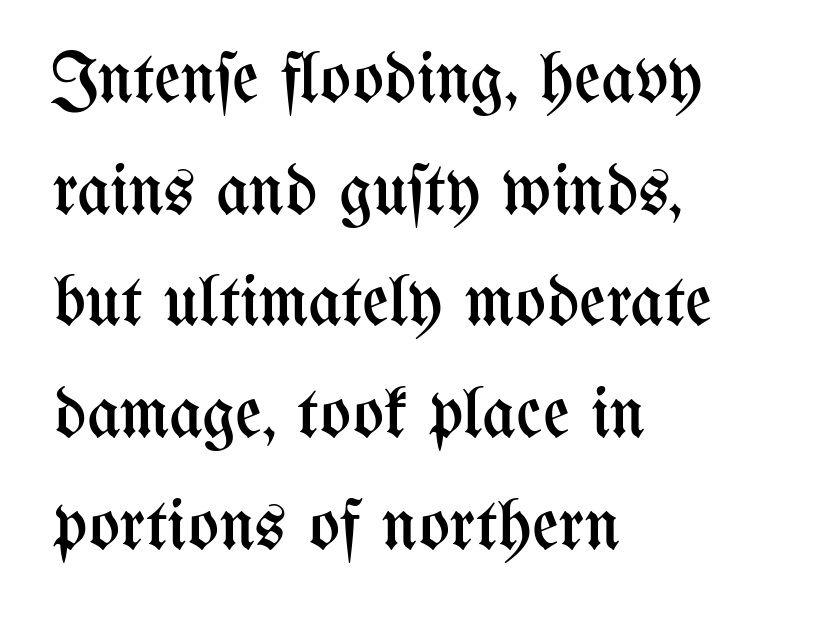
{"italic": "no", "bold": "no", "weight": "regular", "width": "condensed", "stroke_contrast": "medium", "x_height": "medium", "monospaced": "no", "underline": "no", "align": "left", "line_spacing": "normal", "line_spacing_ratio": 1.53, "letter_spacing": "normal", "letter_spacing_em": 0.0, "glyph_px": 73}
